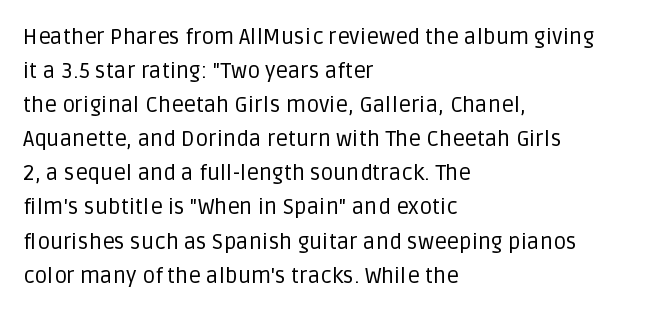
Caption: multi-line text, flush left, ragged right. Rendered with straight, roman letterforms. Beneath every word, the page is bare. Weight: not bold — regular or lighter. Nobody touched the tracking dial on this one. Vertically, the passage feels balanced, rows spaced as you'd expect.
